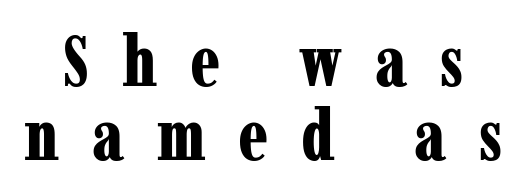
Q: Is the text bold? A: Yes.
Q: Is the text italic (slanted)? A: No, it is upright.
Q: Is the typeface a serif or a sans-serif typeface? A: Serif.
Q: Is the text underlined? A: No.
Q: Is the spacing between letters normal or unusually wide? A: Unusually wide.
Q: Is the spacing between lines tight, normal or loose? A: Tight.
Q: Width (condensed, normal, or wide)? A: Condensed.
Q: Stroke contrast? A: Low.
Q: x-height? A: Medium.
Q: Monospaced? A: No.
